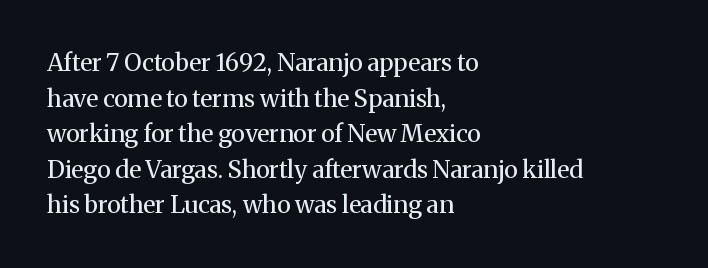
Q: Is the text bold? A: No.
Q: Is the text italic (slanted)? A: No, it is upright.
Q: Is the text underlined? A: No.
Q: How is the paragraph aligned? A: Left-aligned.
Q: Is the spacing between letters normal or unusually wide? A: Normal.
Q: Is the spacing between lines tight, normal or loose? A: Normal.
